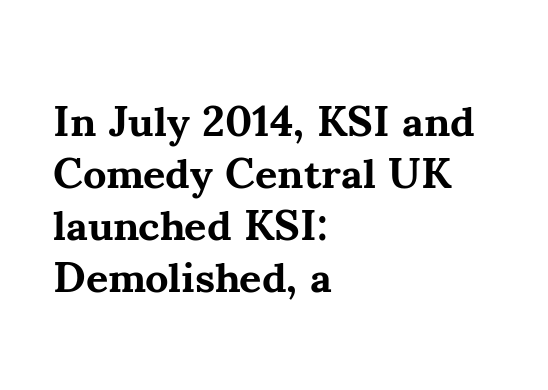
Is this a fixed-width face? No — the glyphs have proportional, varying widths. To sum up the face: it has serifs. Every character sits straight up, as roman type does. Line starts are locked; line ends wander. The type is set solid horizontally, with unmodified tracking.
